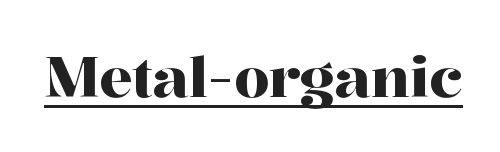
{"serif": "yes", "italic": "no", "width": "normal", "stroke_contrast": "high", "x_height": "medium", "monospaced": "no", "underline": "yes", "letter_spacing": "normal", "letter_spacing_em": 0.0, "glyph_px": 56}
